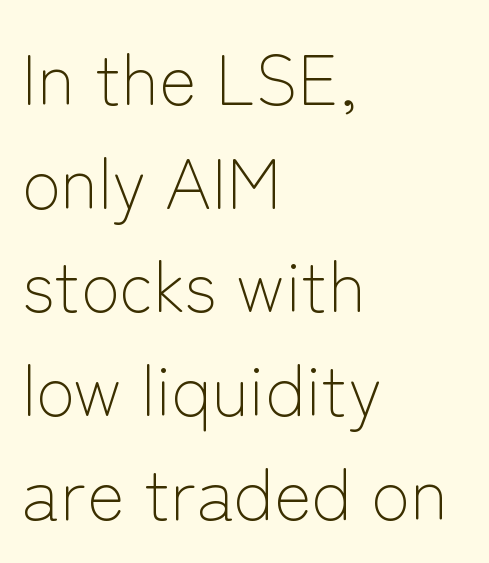
{"serif": "no", "italic": "no", "bold": "no", "weight": "light", "width": "normal", "stroke_contrast": "low", "x_height": "medium", "monospaced": "no", "underline": "no", "align": "left", "line_spacing": "normal", "line_spacing_ratio": 1.46, "letter_spacing": "normal", "letter_spacing_em": 0.0, "glyph_px": 71}
